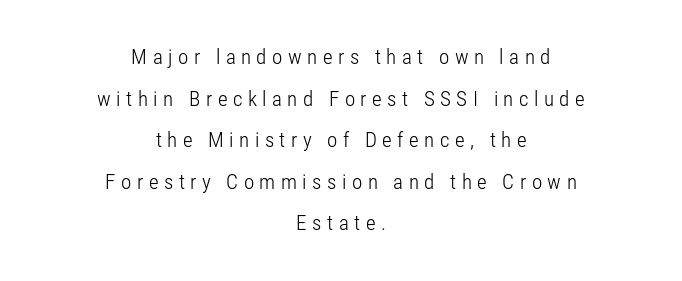
Clear beneath every line of the passage. Tracking here is generous; glyphs stand well apart from one another. Every character sits straight up, as roman type does. The lines are quadded center. How would I describe the line gaps? Wide and relaxed.
